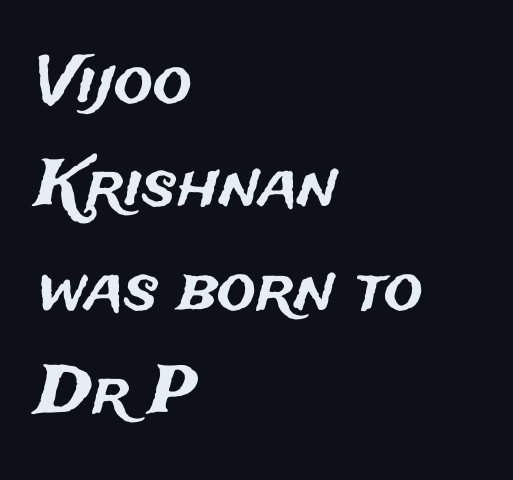
Q: Is the text italic (slanted)? A: Yes.
Q: Is the typeface a serif or a sans-serif typeface? A: Sans-serif.
Q: Is the text underlined? A: No.
Q: How is the paragraph aligned? A: Left-aligned.
Q: Is the spacing between letters normal or unusually wide? A: Normal.
Q: Is the spacing between lines tight, normal or loose? A: Normal.
Q: Width (condensed, normal, or wide)? A: Normal.
Q: Stroke contrast? A: Medium.
Q: x-height? A: Medium.
Q: Monospaced? A: No.
